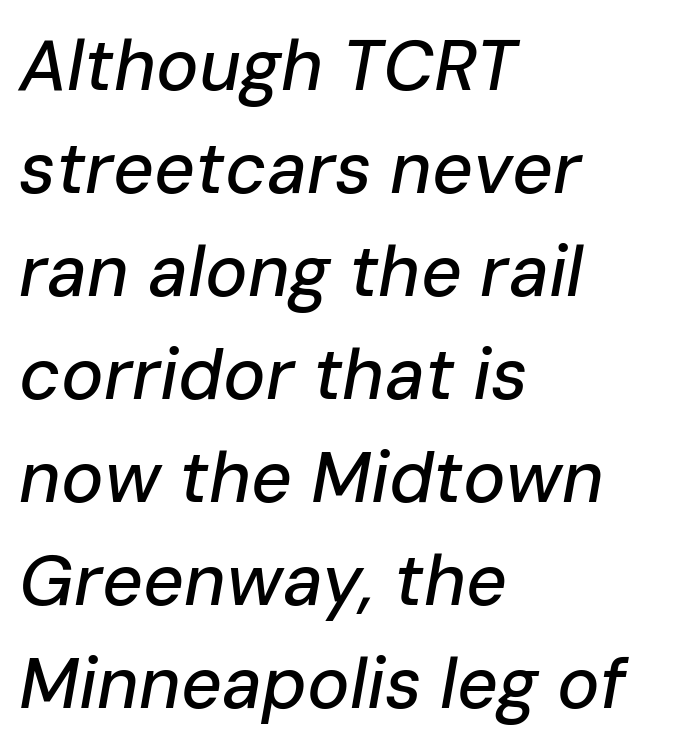
Q: Is the text italic (slanted)? A: Yes, it leans right by about 10 degrees.
Q: Is the text underlined? A: No.
Q: How is the paragraph aligned? A: Left-aligned.
Q: Is the spacing between letters normal or unusually wide? A: Normal.
Q: Is the spacing between lines tight, normal or loose? A: Normal.
Q: Width (condensed, normal, or wide)? A: Normal.
Q: Stroke contrast? A: Low.
Q: x-height? A: Medium.
Q: Monospaced? A: No.
